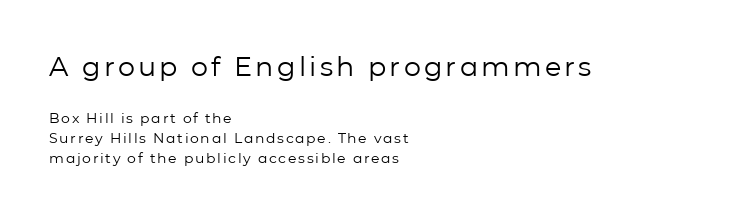
A quiet, ordinary-to-light weight characterises the typeface. The vertical gap from one line to the next is medium. Underline: absent. Teacher's note: observe the even left margin — that is flush-left alignment. The composition opens big and finishes small. Rendered with straight, roman letterforms.
